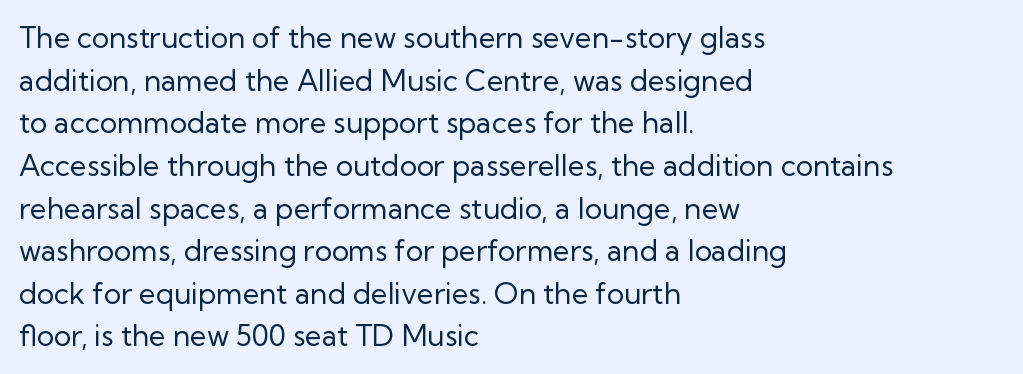
{"serif": "no", "italic": "no", "bold": "no", "weight": "regular", "width": "normal", "stroke_contrast": "low", "x_height": "medium", "monospaced": "no", "underline": "no", "align": "left", "line_spacing": "normal", "line_spacing_ratio": 1.47, "letter_spacing": "normal", "letter_spacing_em": 0.0, "glyph_px": 29}
